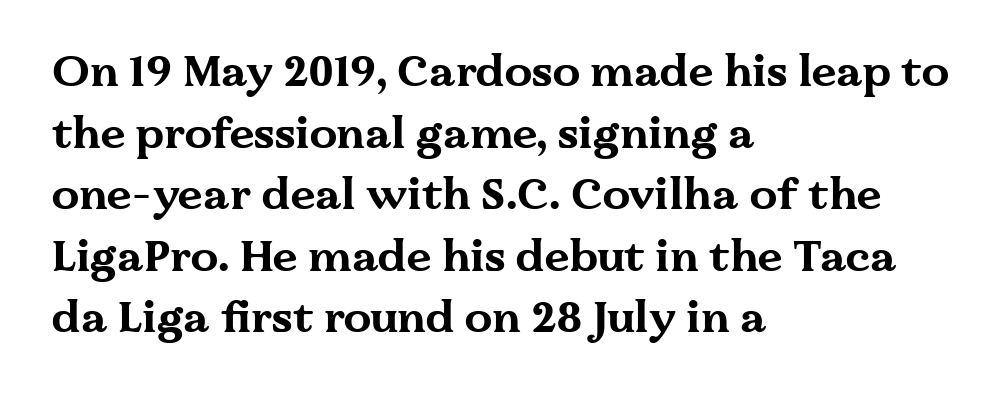
The image shows 44 px bold, wide serif type, upright; set left-aligned, normal line spacing (1.4x), normal letter spacing, not underlined; medium stroke contrast and a medium x-height.
